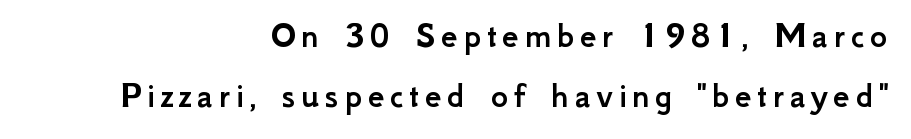
Q: Is the text italic (slanted)? A: No, it is upright.
Q: Is the typeface a serif or a sans-serif typeface? A: Sans-serif.
Q: Is the text underlined? A: No.
Q: How is the paragraph aligned? A: Right-aligned.
Q: Is the spacing between lines tight, normal or loose? A: Normal.
Q: Width (condensed, normal, or wide)? A: Normal.
Q: Stroke contrast? A: Low.
Q: x-height? A: Small.
Q: Monospaced? A: No.
